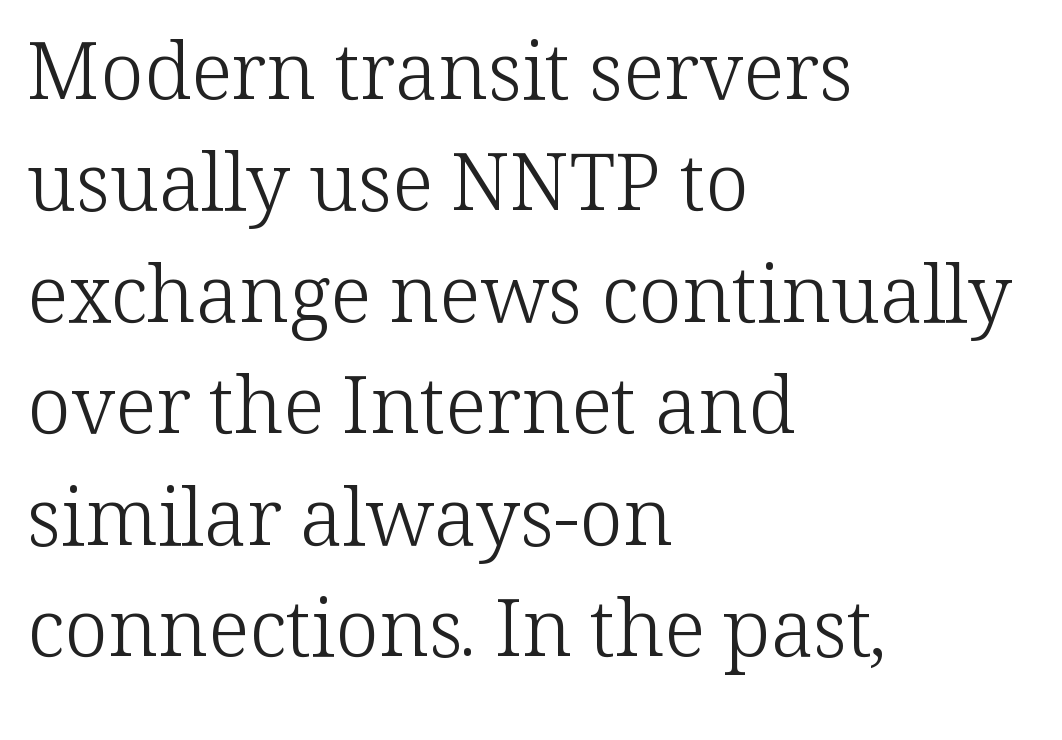
{"serif": "yes", "italic": "no", "bold": "no", "weight": "light", "width": "normal", "stroke_contrast": "low", "x_height": "medium", "monospaced": "no", "underline": "no", "align": "left", "line_spacing": "normal", "line_spacing_ratio": 1.41, "letter_spacing": "normal", "letter_spacing_em": 0.0, "glyph_px": 79}
